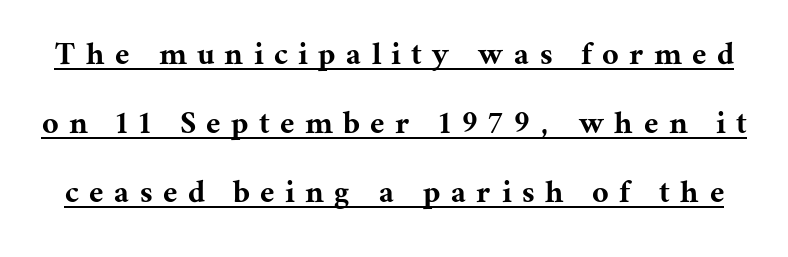
Each letter keeps its own natural width here, so spacing adapts to shape. Underlining? Definitely there. The tracking jumps out immediately: characters are airy and widely separated. You could fit nearly another row in the gap between these rows. No italicization has been applied; the sample stays upright. The passage shown is typeset with a serif family.
